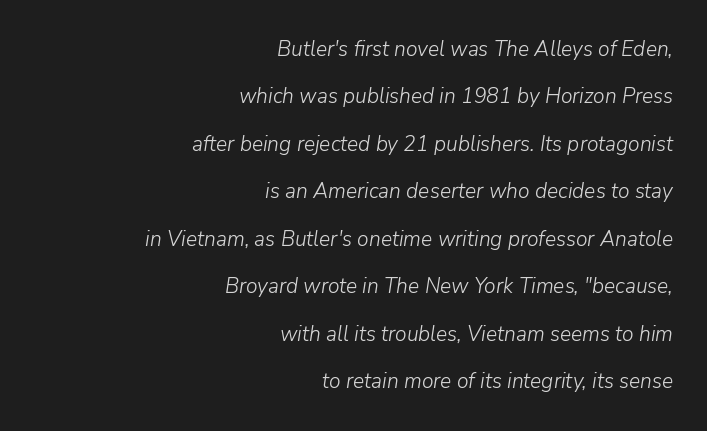
Q: Is the text bold? A: No.
Q: Is the text italic (slanted)? A: Yes, it leans right by about 9 degrees.
Q: Is the text underlined? A: No.
Q: How is the paragraph aligned? A: Right-aligned.
Q: Is the spacing between letters normal or unusually wide? A: Normal.
Q: Is the spacing between lines tight, normal or loose? A: Loose.
